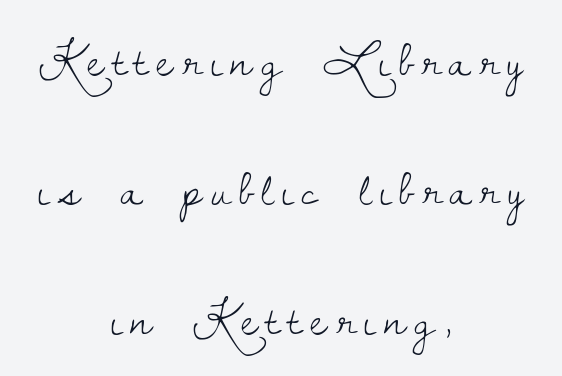
The typeface chosen for these lines features serifs. Alignment: centered. Spacing verdict: proportional, widths tailored to each character. The space directly below the letters is spotless.
